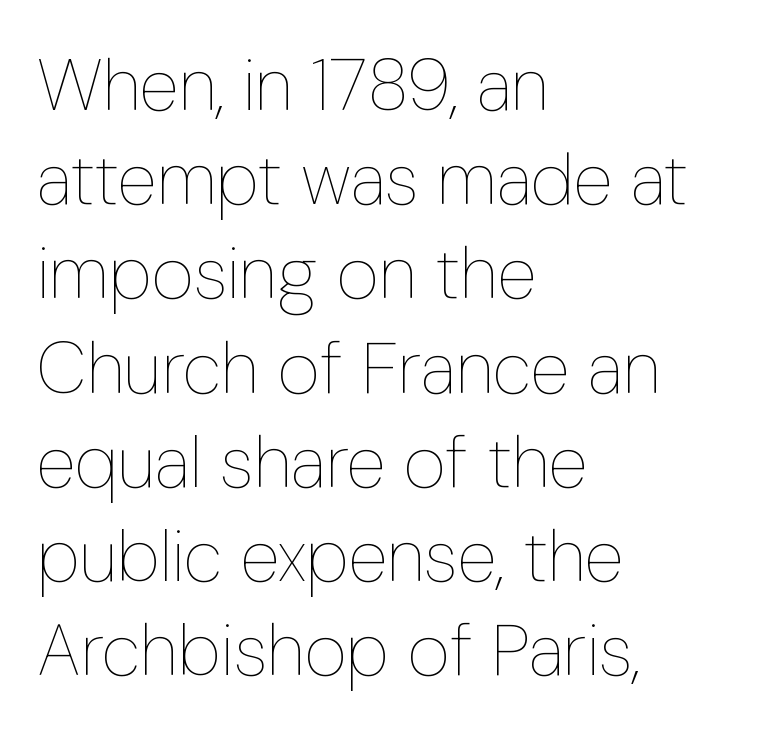
{"italic": "no", "bold": "no", "weight": "thin", "width": "condensed", "stroke_contrast": "low", "x_height": "medium", "monospaced": "no", "underline": "no", "align": "left", "line_spacing": "normal", "line_spacing_ratio": 1.29, "letter_spacing": "normal", "letter_spacing_em": 0.0, "glyph_px": 73}
